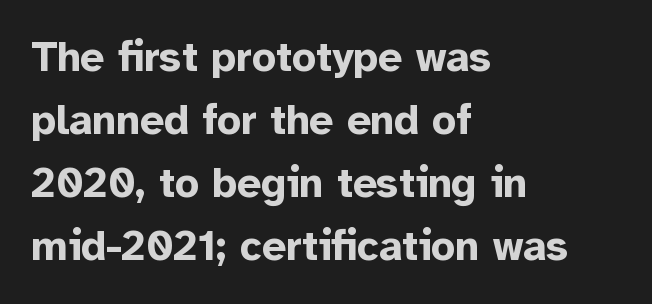
Q: Is the text bold? A: Yes.
Q: Is the text italic (slanted)? A: No, it is upright.
Q: Is the typeface a serif or a sans-serif typeface? A: Sans-serif.
Q: Is the text underlined? A: No.
Q: How is the paragraph aligned? A: Left-aligned.
Q: Is the spacing between letters normal or unusually wide? A: Normal.
Q: Is the spacing between lines tight, normal or loose? A: Normal.
Q: Width (condensed, normal, or wide)? A: Normal.
Q: Stroke contrast? A: Low.
Q: x-height? A: Medium.
Q: Monospaced? A: No.
